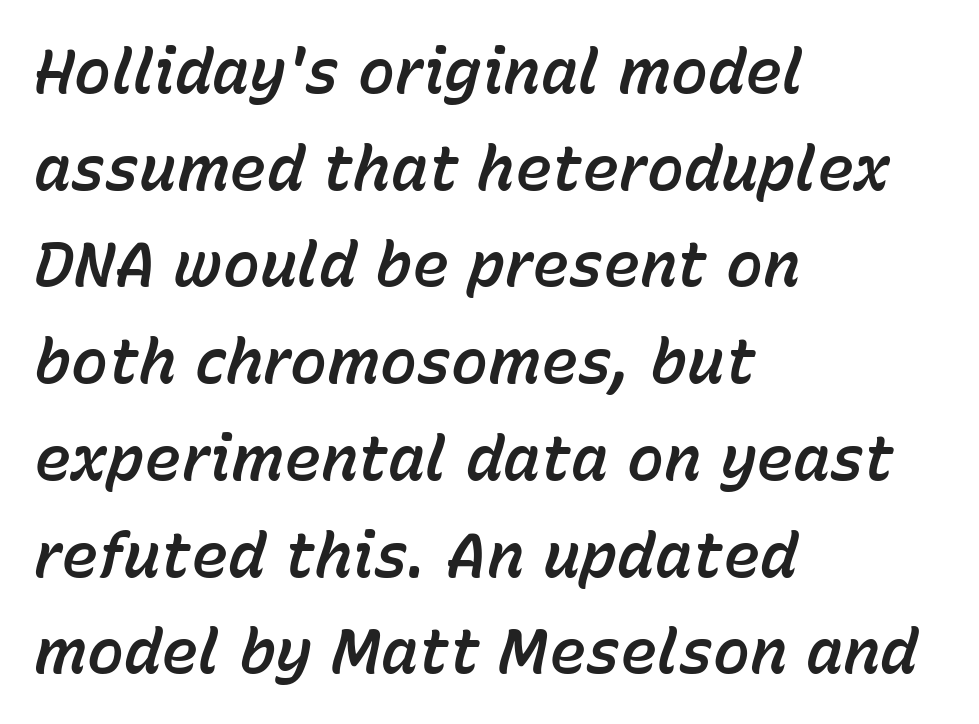
Q: Is the text italic (slanted)? A: Yes, it leans right by about 15 degrees.
Q: Is the text underlined? A: No.
Q: How is the paragraph aligned? A: Left-aligned.
Q: Is the spacing between letters normal or unusually wide? A: Normal.
Q: Is the spacing between lines tight, normal or loose? A: Normal.
Q: Width (condensed, normal, or wide)? A: Normal.
Q: Stroke contrast? A: Low.
Q: x-height? A: Medium.
Q: Monospaced? A: No.
